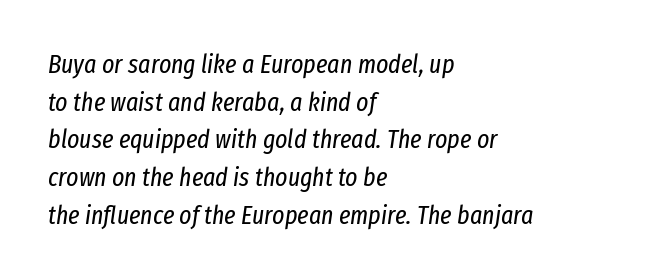
Q: Is the text bold? A: No.
Q: Is the text italic (slanted)? A: Yes, it leans right by about 8 degrees.
Q: Is the text underlined? A: No.
Q: How is the paragraph aligned? A: Left-aligned.
Q: Is the spacing between letters normal or unusually wide? A: Normal.
Q: Is the spacing between lines tight, normal or loose? A: Normal.
